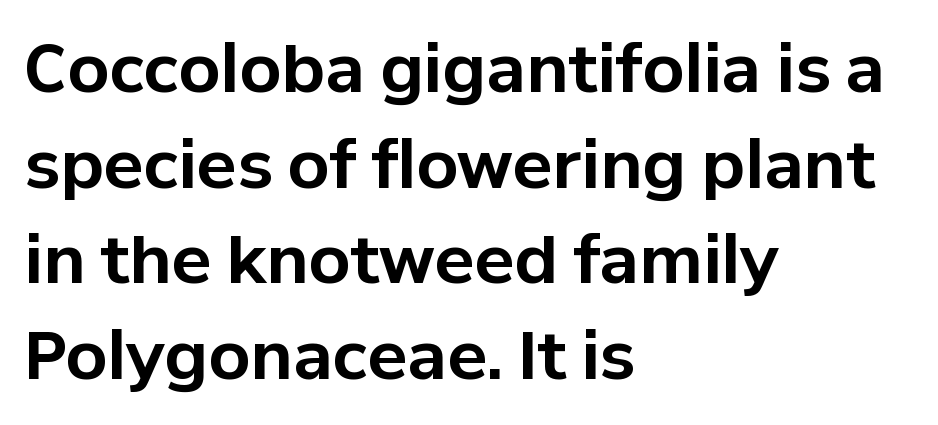
The image shows 66 px bold sans-serif type, upright; set left-aligned, normal line spacing (1.45x), normal letter spacing, not underlined; low stroke contrast and a medium x-height.
